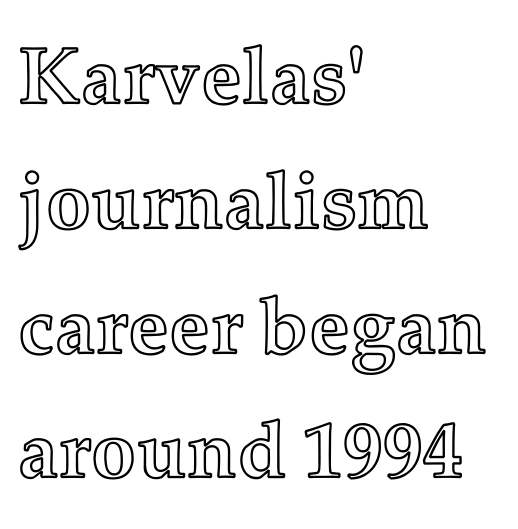
{"italic": "no", "width": "normal", "x_height": "medium", "monospaced": "no", "underline": "no", "align": "left", "line_spacing": "normal", "line_spacing_ratio": 1.56, "letter_spacing": "normal", "letter_spacing_em": 0.0, "glyph_px": 80}
